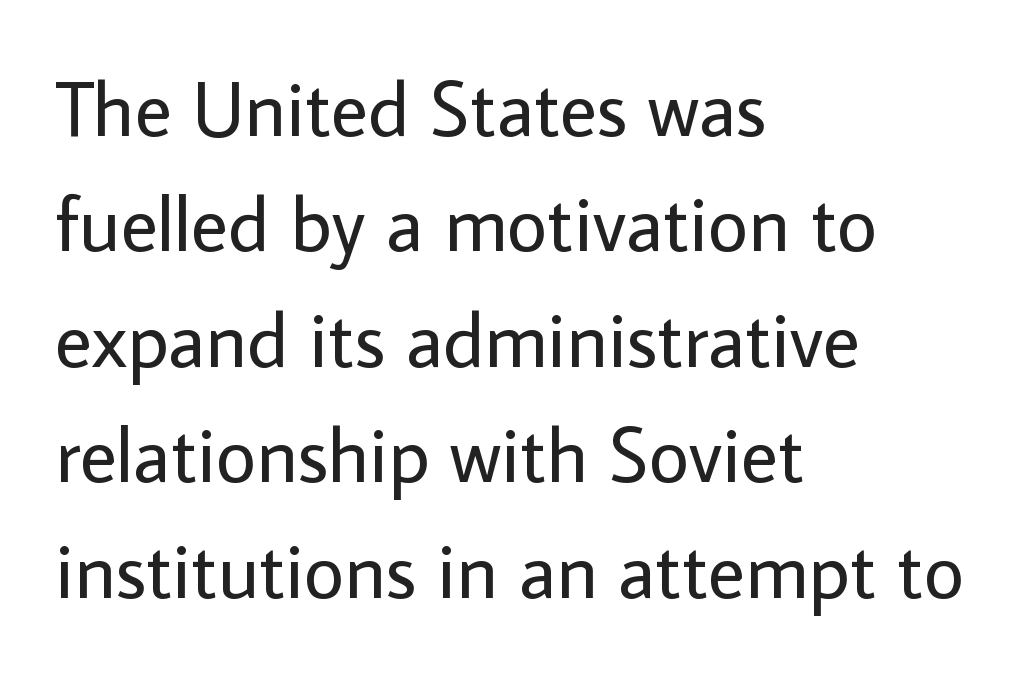
The image shows 78 px regular-weight sans-serif type, upright; set left-aligned, normal line spacing (1.48x), normal letter spacing, not underlined; low stroke contrast and a medium x-height.
